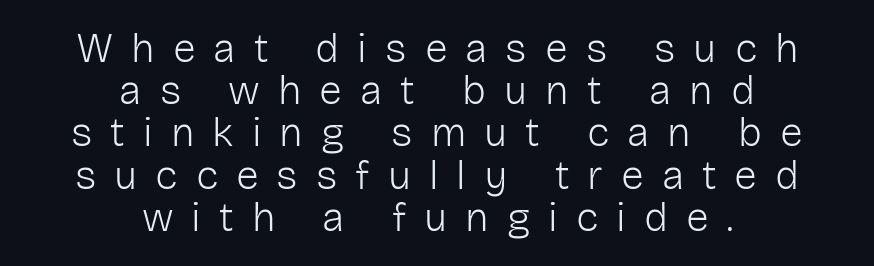
Serifs: no, the terminals of the letterforms are clean. Cramped leading. Tracking here is generous; glyphs stand well apart from one another. Ink coverage per letter is moderate at most.
